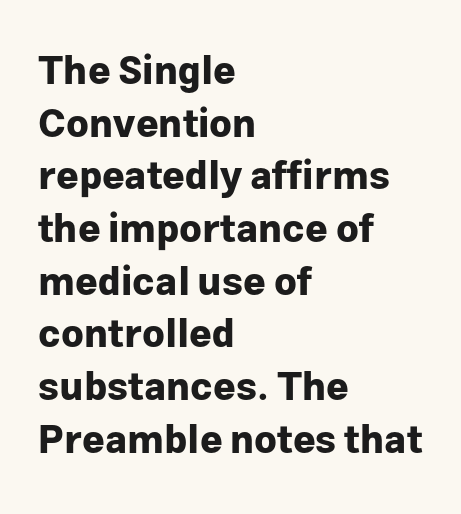
{"serif": "no", "italic": "no", "bold": "yes", "weight": "bold", "width": "normal", "stroke_contrast": "low", "x_height": "medium", "monospaced": "no", "underline": "no", "align": "left", "line_spacing": "normal", "line_spacing_ratio": 1.35, "letter_spacing": "normal", "letter_spacing_em": 0.0, "glyph_px": 39}
